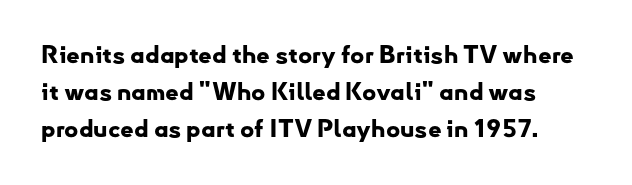
Q: Is the text bold? A: Yes.
Q: Is the text italic (slanted)? A: No, it is upright.
Q: Is the text underlined? A: No.
Q: Is the spacing between letters normal or unusually wide? A: Normal.
Q: Is the spacing between lines tight, normal or loose? A: Normal.
